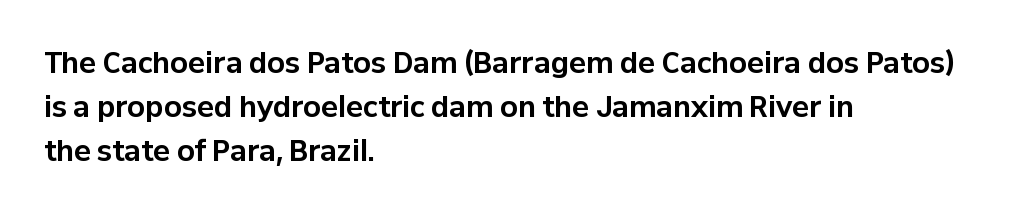
Q: Is the text bold? A: Yes.
Q: Is the text italic (slanted)? A: No, it is upright.
Q: Is the typeface a serif or a sans-serif typeface? A: Sans-serif.
Q: Is the text underlined? A: No.
Q: How is the paragraph aligned? A: Left-aligned.
Q: Is the spacing between letters normal or unusually wide? A: Normal.
Q: Is the spacing between lines tight, normal or loose? A: Normal.
Q: Width (condensed, normal, or wide)? A: Normal.
Q: Stroke contrast? A: Low.
Q: x-height? A: Medium.
Q: Monospaced? A: No.
